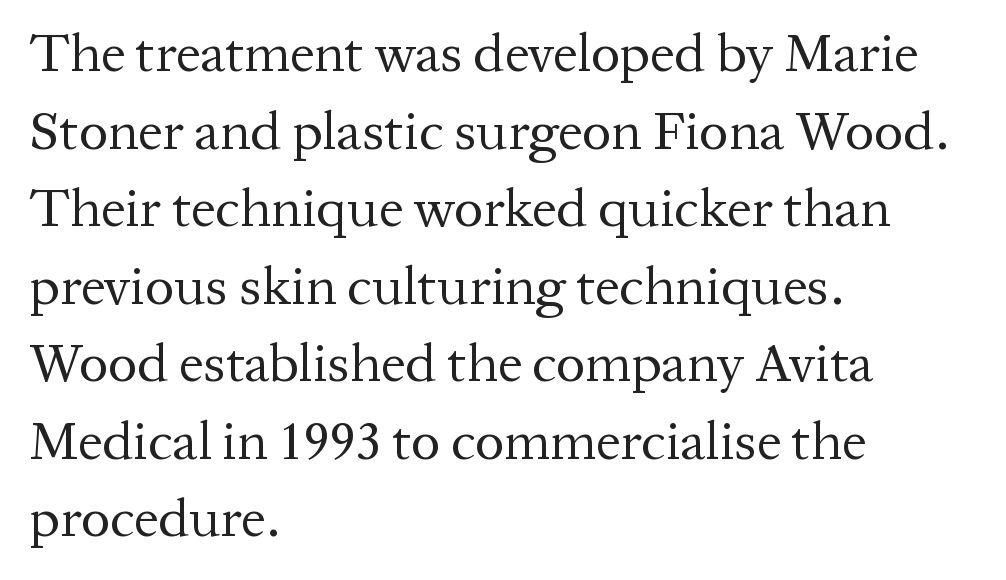
{"serif": "yes", "italic": "no", "bold": "no", "weight": "regular", "width": "normal", "stroke_contrast": "medium", "x_height": "medium", "monospaced": "no", "underline": "no", "align": "left", "line_spacing": "normal", "line_spacing_ratio": 1.41, "letter_spacing": "normal", "letter_spacing_em": 0.0, "glyph_px": 55}
